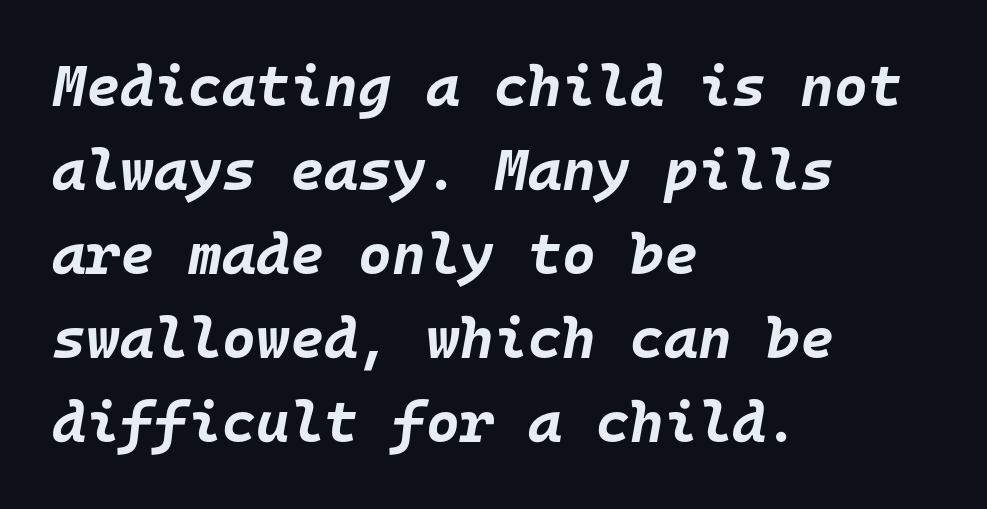
{"italic": "yes", "lean": "right", "slant_degrees": 10, "bold": "yes", "weight": "bold", "width": "normal", "stroke_contrast": "low", "x_height": "large", "monospaced": "yes", "underline": "no", "align": "left", "line_spacing": "normal", "line_spacing_ratio": 1.45, "letter_spacing": "normal", "letter_spacing_em": 0.0, "glyph_px": 58}
